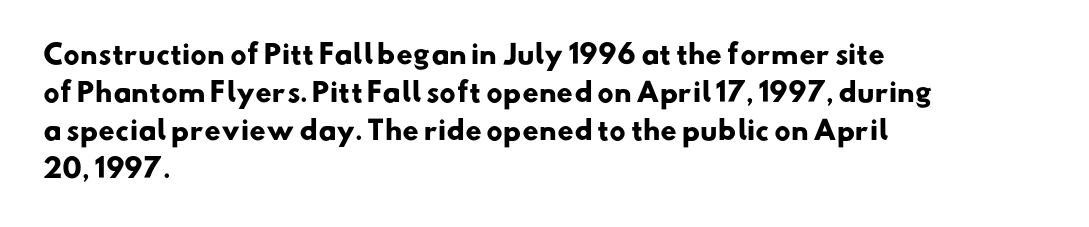
Notice how descenders clear the ascenders below comfortably — that's standard leading. Bold? Absolutely — the strokes are thick and heavy. The paragraph shown leans on its left margin. The words here are not underlined.
